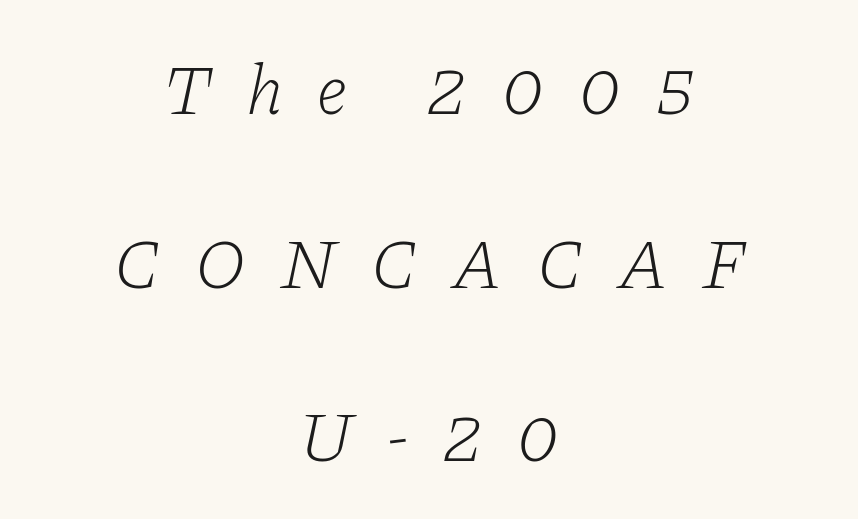
You could fit nearly another row in the gap between these rows. Yep, that's italic — everything's leaning. Do the characters align in a grid? No, the font is proportional. The letters look calm and open, with moderate or lighter stems. This rendering features lettering with no underline. Short note: letters widely spaced.
